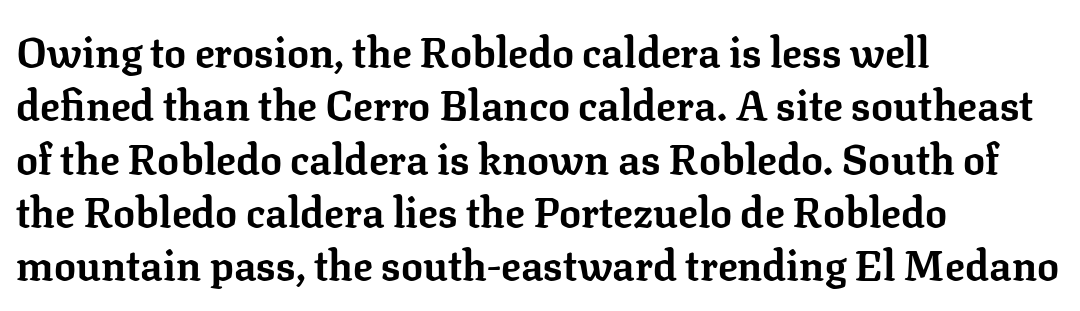
Q: Is the text bold? A: Yes.
Q: Is the text italic (slanted)? A: No, it is upright.
Q: Is the typeface a serif or a sans-serif typeface? A: Serif.
Q: Is the text underlined? A: No.
Q: How is the paragraph aligned? A: Left-aligned.
Q: Is the spacing between letters normal or unusually wide? A: Normal.
Q: Is the spacing between lines tight, normal or loose? A: Normal.
Q: Width (condensed, normal, or wide)? A: Normal.
Q: Stroke contrast? A: Low.
Q: x-height? A: Medium.
Q: Monospaced? A: No.
